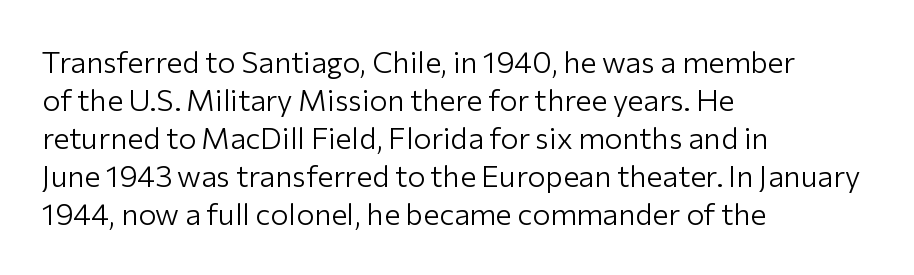
{"serif": "no", "italic": "no", "bold": "no", "weight": "light", "width": "normal", "stroke_contrast": "low", "x_height": "medium", "monospaced": "no", "underline": "no", "align": "left", "line_spacing": "normal", "line_spacing_ratio": 1.27, "letter_spacing": "normal", "letter_spacing_em": 0.0, "glyph_px": 30}
